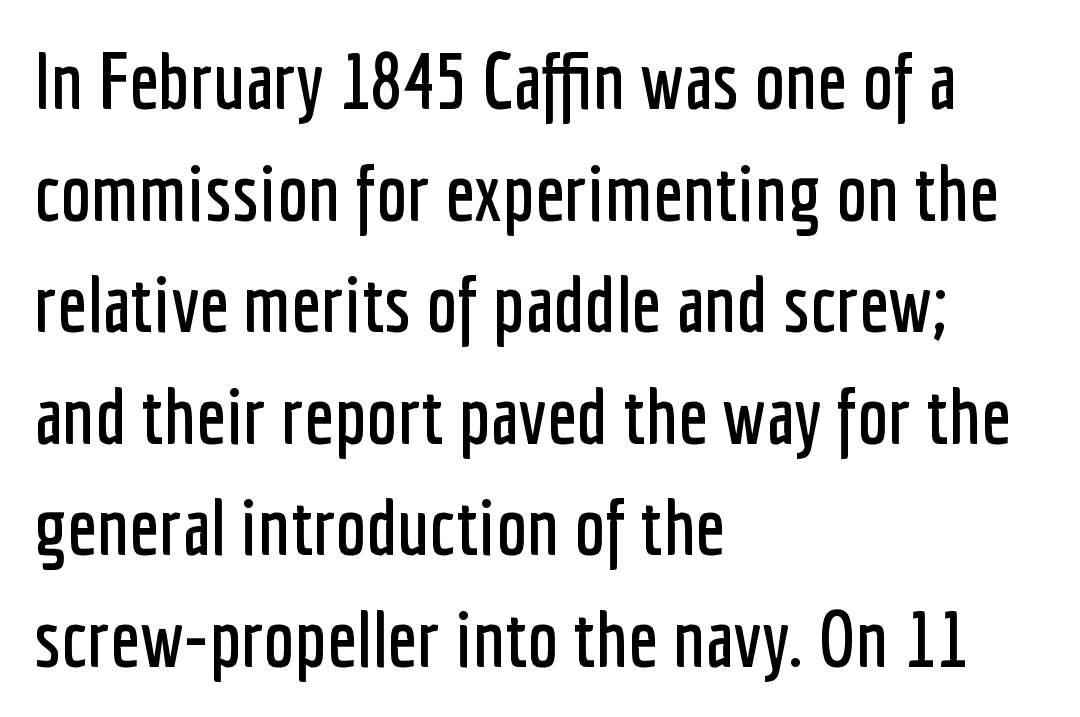
{"serif": "no", "italic": "no", "width": "condensed", "stroke_contrast": "low", "x_height": "medium", "monospaced": "no", "underline": "no", "align": "left", "line_spacing": "normal", "line_spacing_ratio": 1.43, "letter_spacing": "normal", "letter_spacing_em": 0.0, "glyph_px": 78}
